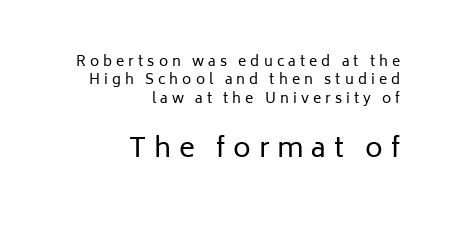
{"italic": "no", "bold": "no", "underline": "no", "align": "right", "line_spacing": "normal", "line_spacing_ratio": 1.32, "letter_spacing": "wide", "letter_spacing_em": 0.29, "larger_block": "second", "size_ratio": 1.93, "glyph_px": 27}
